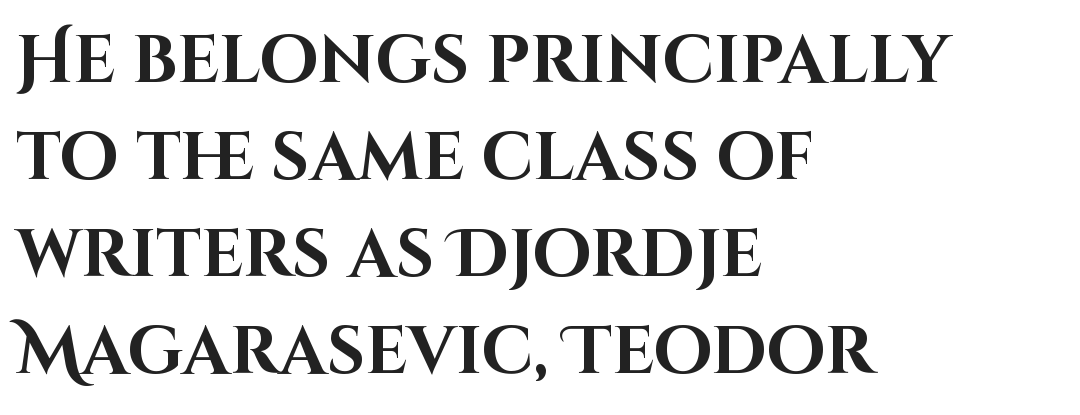
The image shows 67 px bold sans-serif type, upright; set left-aligned, normal line spacing (1.45x), normal letter spacing, not underlined; high stroke contrast and a large x-height.
